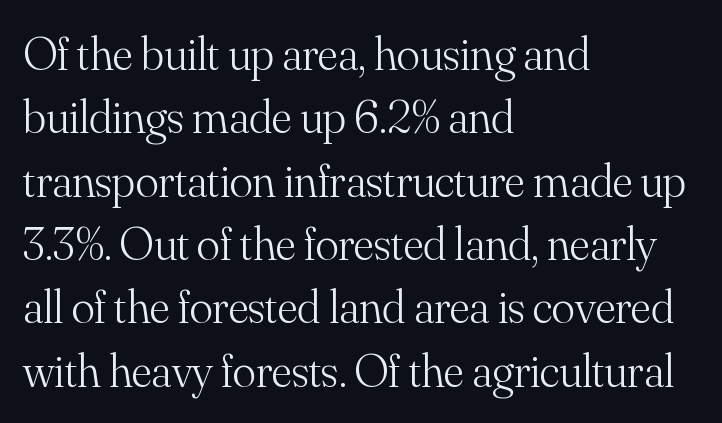
The paragraph shown leans on its left margin. What kind of face is this? One with serifs. Spacing verdict: proportional, widths tailored to each character. The letterforms sit shoulder to shoulder at normal distance. The specimen omits any rule beneath the text block's lines.
